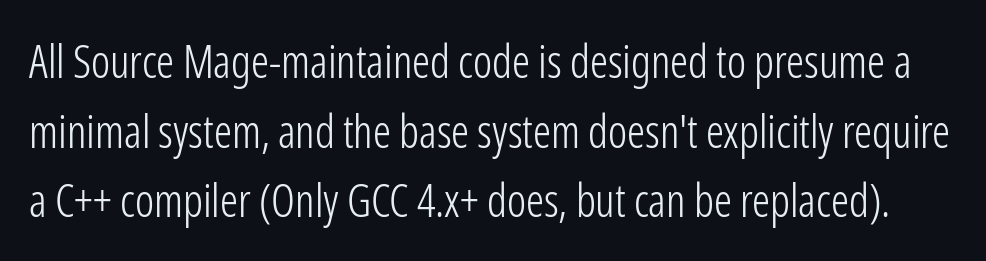
Is this a sans? Yes — the strokes have no serifs. What stands out about the letter spacing? Nothing — it is the standard amount. In terms of leading, this rendering sits right in the middle. You could not count columns in this text — the font is proportionally spaced. Every character sits straight up, as roman type does. Bare-footed words on every line.
